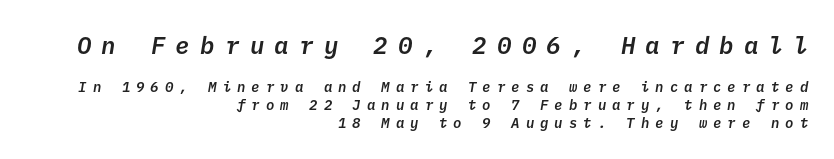
A normal amount of white space separates one row of letters from the next. The passage shown has open, widely tracked lettering throughout. On the weight axis this lands at semibold, roughly 600. Look at the glyph heights: the upper group is clearly the bigger setting. Clear beneath every line of the passage.
